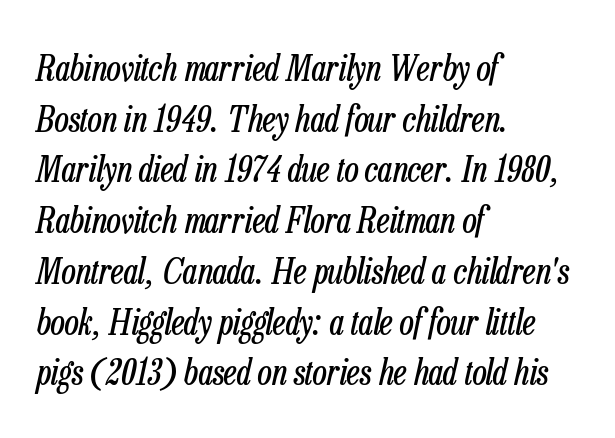
Heft: none added — not bold. This sample has the flowing, uneven cadence of proportional lettering. Normally led — the rows are evenly, conventionally spaced. Plain, unruled lines of type. Rendered with sloped, italic letterforms.
